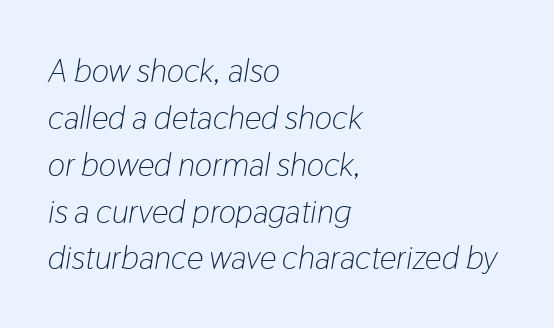
The whole block is typeset with a tilt. The string is rendered with underlining switched off. You could call the tracking neutral — neither tight nor loose. Caption: face not bold, strokes unweighted. The passage shown is typed in a proportional face where columns would drift.
